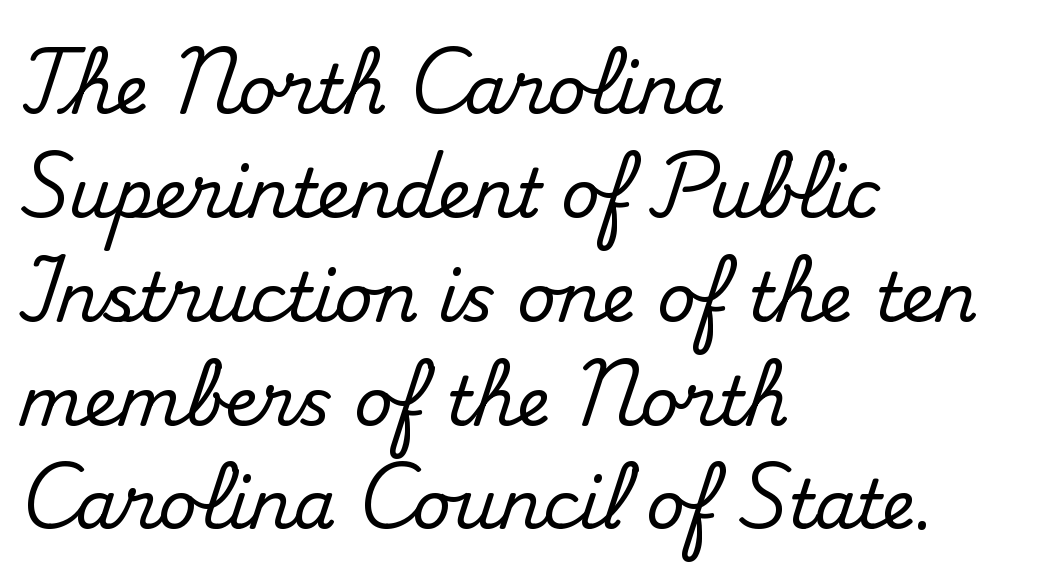
Leading: standard. What kind of face is this? One with serifs. These lines are rendered in a variable-pitch font.
